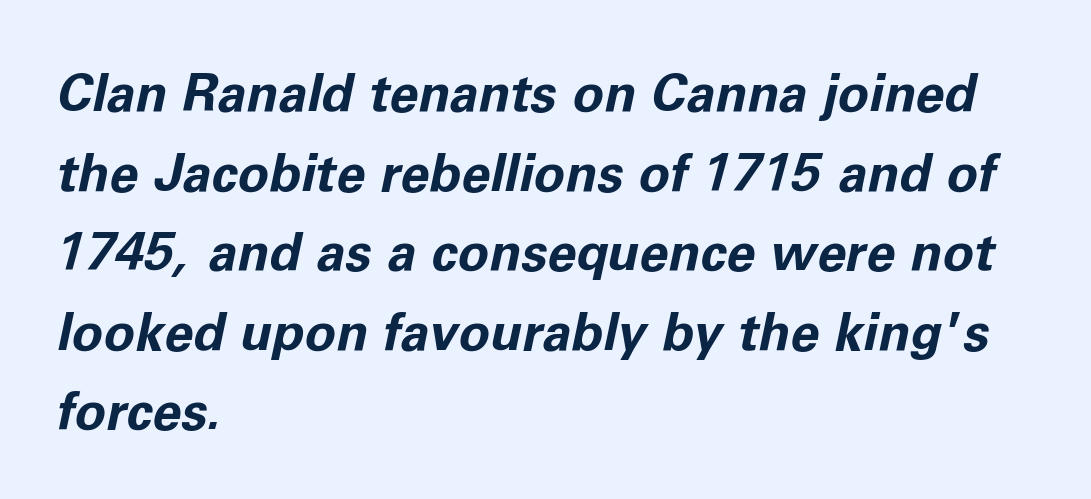
{"italic": "yes", "lean": "right", "slant_degrees": 11, "bold": "yes", "weight": "bold", "width": "normal", "stroke_contrast": "low", "x_height": "medium", "monospaced": "no", "underline": "no", "align": "left", "line_spacing": "normal", "line_spacing_ratio": 1.53, "letter_spacing": "normal", "letter_spacing_em": 0.0, "glyph_px": 52}
